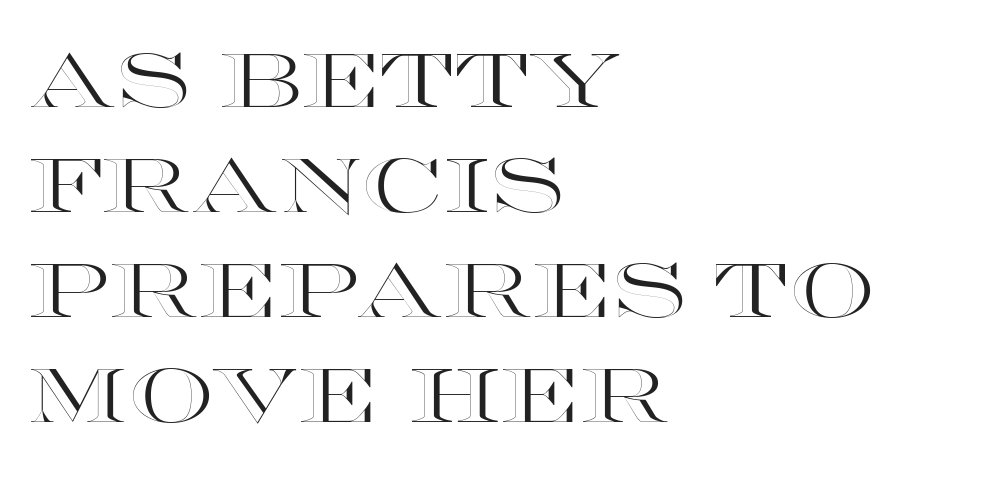
Do the characters align in a grid? No, the font is proportional. Honestly, the row spacing looks completely unremarkable. The lines are quadded left. Words appear dense and cohesive because spacing is normal. Every stem runs plumb, perpendicular to the baseline. The words here are not underlined.
